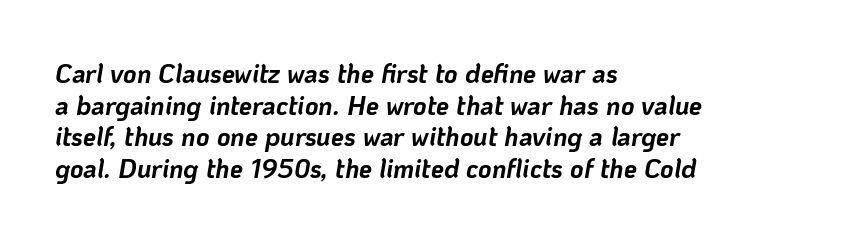
Q: Is the text bold? A: Yes.
Q: Is the text italic (slanted)? A: Yes, it leans right by about 10 degrees.
Q: Is the text underlined? A: No.
Q: How is the paragraph aligned? A: Left-aligned.
Q: Is the spacing between letters normal or unusually wide? A: Normal.
